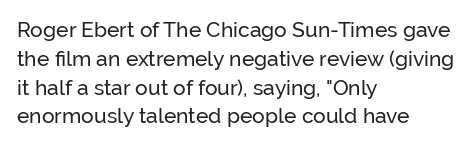
The image shows 21 px text type, upright; set left-aligned, normal line spacing (1.37x), normal letter spacing, not underlined.
